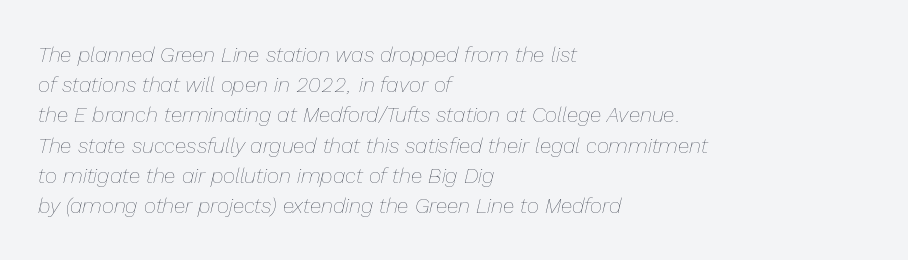
Yep, that's italic — everything's leaning. The tracking reads as untouched default to a designer's eye. One glance says typical: line gaps are just what's usual. Each line starts at the same left margin while the right side varies. Rule under the text: the space is simply empty. Each stroke keeps to a modest, everyday thickness or less.
